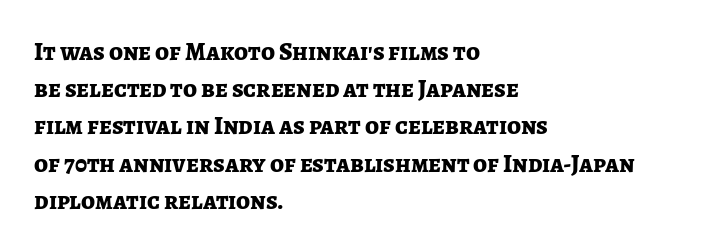
Q: Is the text bold? A: Yes.
Q: Is the text italic (slanted)? A: No, it is upright.
Q: Is the text underlined? A: No.
Q: How is the paragraph aligned? A: Left-aligned.
Q: Is the spacing between letters normal or unusually wide? A: Normal.
Q: Is the spacing between lines tight, normal or loose? A: Normal.
